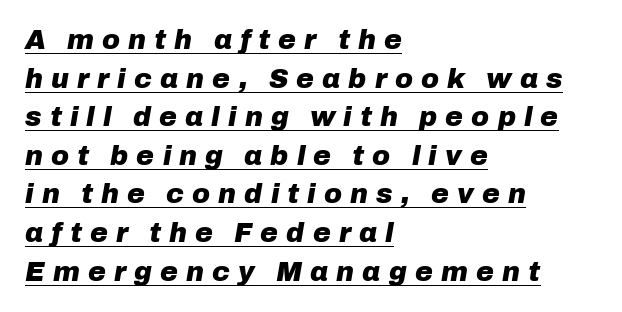
Q: Is the text bold? A: Yes.
Q: Is the text italic (slanted)? A: Yes, it leans right by about 10 degrees.
Q: Is the text underlined? A: Yes.
Q: How is the paragraph aligned? A: Left-aligned.
Q: Is the spacing between letters normal or unusually wide? A: Unusually wide.
Q: Is the spacing between lines tight, normal or loose? A: Normal.
